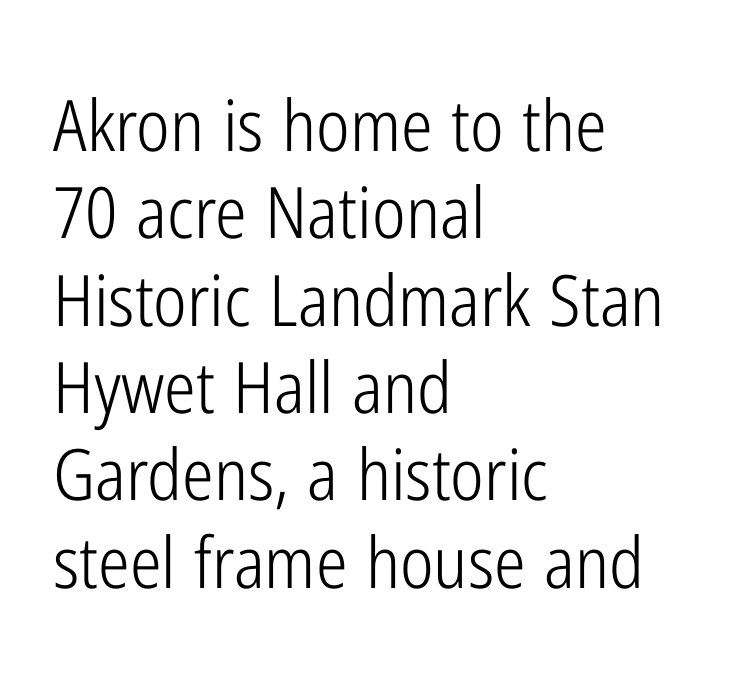
{"serif": "no", "italic": "no", "bold": "no", "weight": "light", "width": "condensed", "stroke_contrast": "low", "x_height": "medium", "monospaced": "no", "underline": "no", "align": "left", "line_spacing_ratio": 1.23, "letter_spacing": "normal", "letter_spacing_em": 0.0, "glyph_px": 71}
